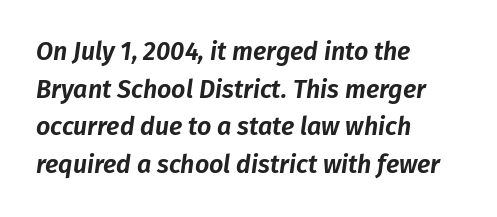
The image shows 25 px text type, italic (leaning right); set left-aligned, normal line spacing (1.51x), normal letter spacing, not underlined.
